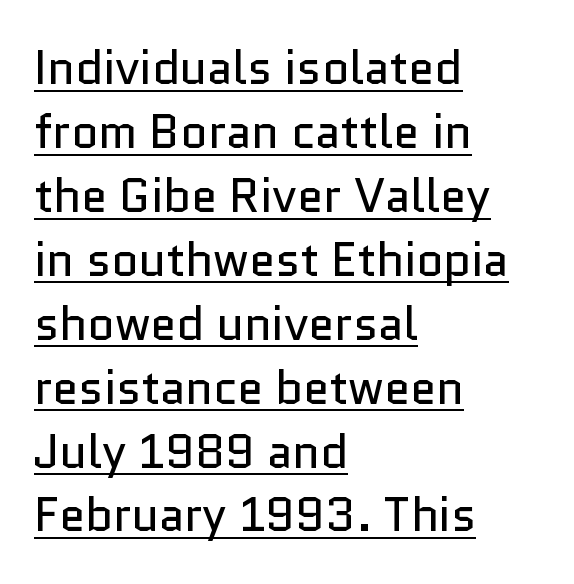
The image shows 47 px regular-weight sans-serif type, upright; set left-aligned, normal line spacing (1.36x), normal letter spacing, underlined; low stroke contrast and a medium x-height.
